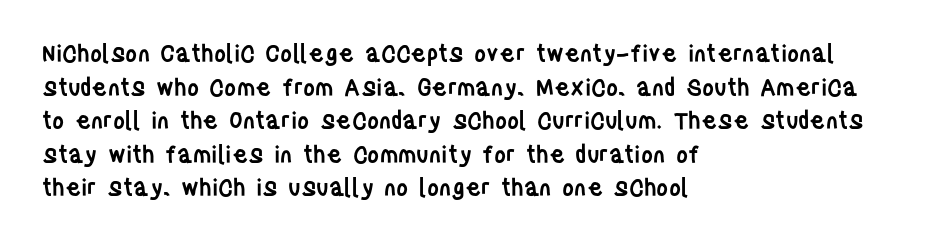
Q: Is the text bold? A: Semi-bold.
Q: Is the text italic (slanted)? A: No, it is upright.
Q: Is the text underlined? A: No.
Q: How is the paragraph aligned? A: Left-aligned.
Q: Is the spacing between letters normal or unusually wide? A: Normal.
Q: Is the spacing between lines tight, normal or loose? A: Normal.
